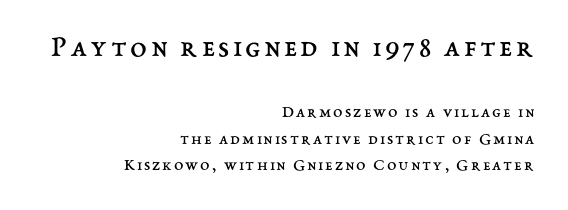
The passage shown begins with its larger block and ends with its smaller one. Do the characters align in a grid? No, the font is proportional. Descenders are the only things crossing below the line. Leading: standard. These lines are set flush right with a ragged left edge. When letters stand straight like this, we call the style roman or upright.
